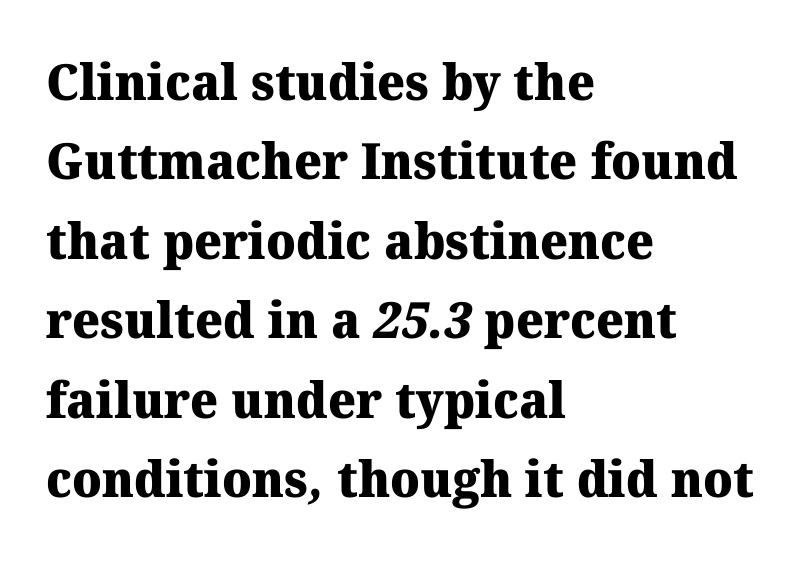
Q: Is the text bold? A: Yes.
Q: Is the typeface a serif or a sans-serif typeface? A: Serif.
Q: Is the text underlined? A: No.
Q: How is the paragraph aligned? A: Left-aligned.
Q: Is the spacing between letters normal or unusually wide? A: Normal.
Q: Is the spacing between lines tight, normal or loose? A: Normal.
Q: Width (condensed, normal, or wide)? A: Normal.
Q: Stroke contrast? A: Medium.
Q: x-height? A: Medium.
Q: Monospaced? A: No.
